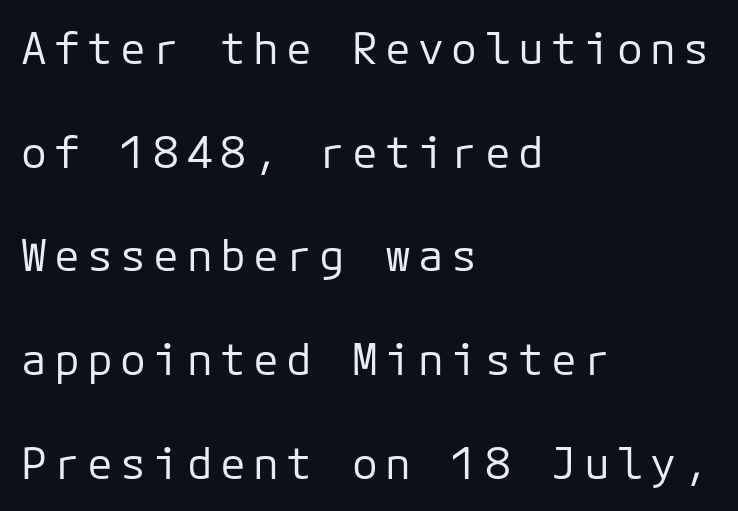
{"serif": "no", "italic": "no", "bold": "no", "weight": "regular", "width": "normal", "stroke_contrast": "low", "x_height": "medium", "underline": "no", "align": "left", "line_spacing": "loose", "line_spacing_ratio": 2.41, "glyph_px": 43}
